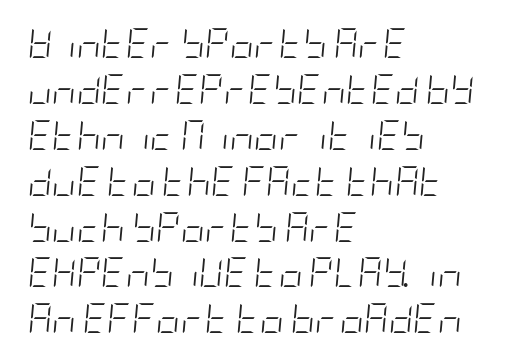
The image shows 30 px light, condensed type, italic (leaning right); set left-aligned, normal line spacing (1.53x), normal letter spacing, not underlined; low stroke contrast and a large x-height.
